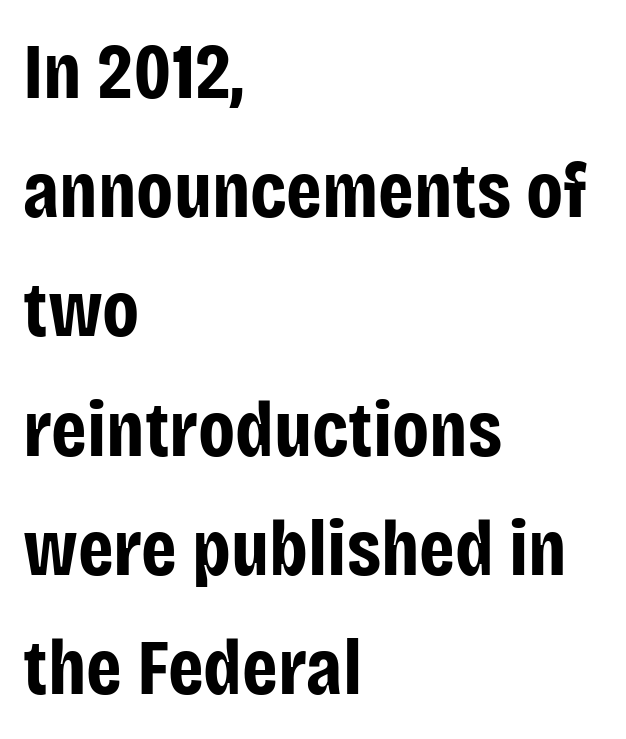
The passage shown is typed in a proportional face where columns would drift. The rendering uses a bold face; every stroke is thick and dark. Italic: no, the glyphs are upright roman. The typesetter chose a ragged-right arrangement here. Honestly, there is no underline to notice here at all. The typeface chosen for these lines omits serifs.
